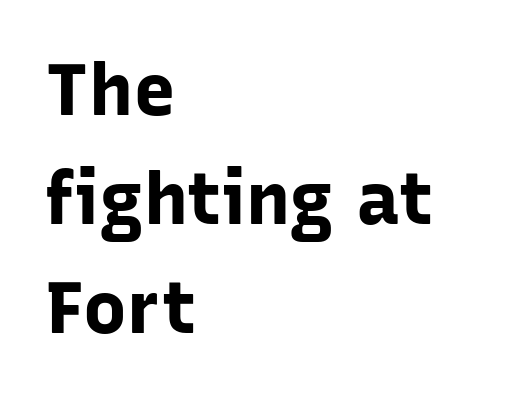
Q: Is the text bold? A: Yes.
Q: Is the text italic (slanted)? A: No, it is upright.
Q: Is the typeface a serif or a sans-serif typeface? A: Sans-serif.
Q: Is the text underlined? A: No.
Q: How is the paragraph aligned? A: Left-aligned.
Q: Is the spacing between letters normal or unusually wide? A: Normal.
Q: Is the spacing between lines tight, normal or loose? A: Normal.
Q: Width (condensed, normal, or wide)? A: Normal.
Q: Stroke contrast? A: Low.
Q: x-height? A: Medium.
Q: Monospaced? A: No.
